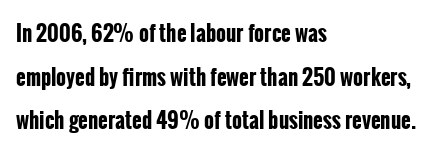
{"italic": "no", "bold": "yes", "underline": "no", "align": "left", "line_spacing": "loose", "line_spacing_ratio": 2.08, "letter_spacing": "normal", "letter_spacing_em": 0.0, "glyph_px": 21}
